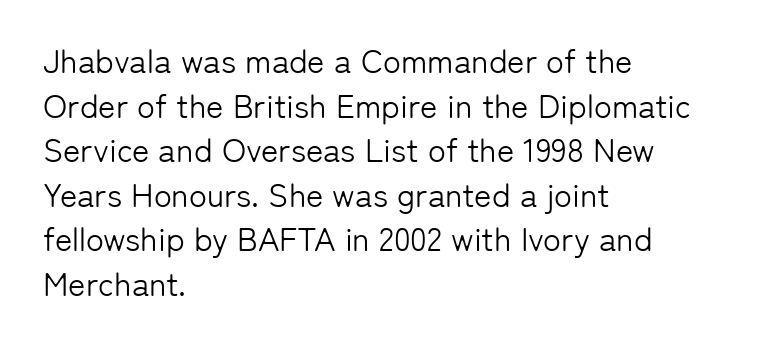
Style check: upright. A typesetter would call this leading conventional body-copy spacing. Is the type heavy? It reads as light-to-regular instead. Does the type have serifs? No, each stem ends abruptly. Compared with typical body copy, the letter spacing here is the same. The paragraph has a hard left edge and a soft right edge.
